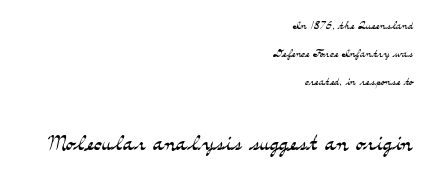
The words here are not underlined. The strokes carry an ordinary text weight at most. Unlike a clean sans, this face finishes its strokes with serifs. The typesetter chose a ragged-left arrangement here.
